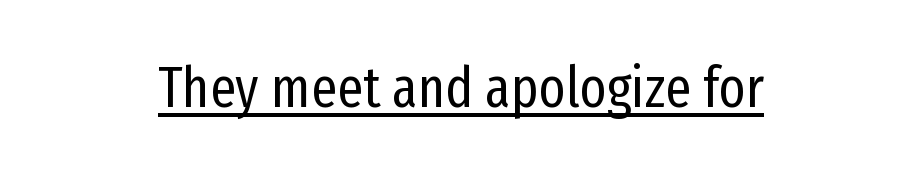
The string is rendered with underlining switched on. This sample uses a sans-serif face. Does the lettering tilt? It doesn't — this is upright. Each letter keeps its own natural width here, so spacing adapts to shape. Bold? No — there's no thickening of the strokes. You could call the tracking neutral — neither tight nor loose.
